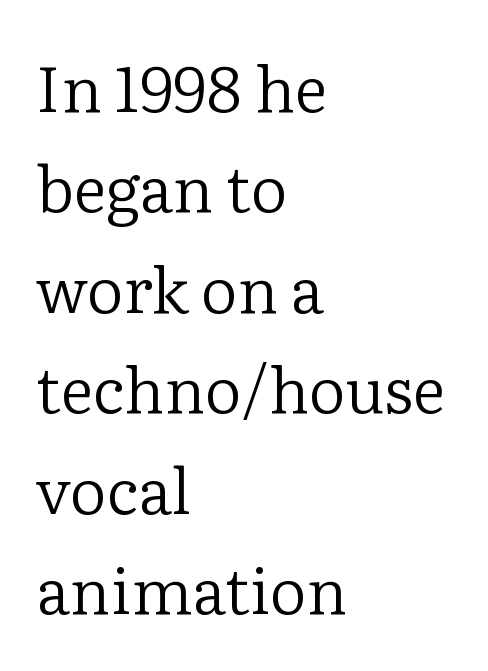
The image shows 64 px regular-weight serif type, upright; set left-aligned, normal line spacing (1.57x), normal letter spacing, not underlined; low stroke contrast and a medium x-height.
